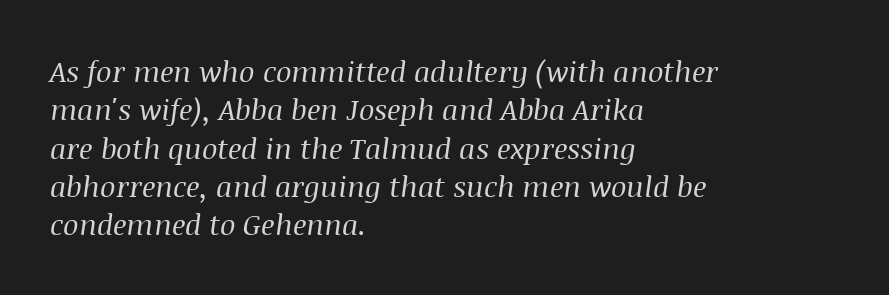
{"serif": "yes", "italic": "yes", "lean": "right", "slant_degrees": 8, "bold": "no", "weight": "regular", "width": "normal", "stroke_contrast": "medium", "x_height": "large", "monospaced": "no", "underline": "no", "align": "left", "line_spacing": "normal", "line_spacing_ratio": 1.32, "letter_spacing": "normal", "letter_spacing_em": 0.0, "glyph_px": 29}
